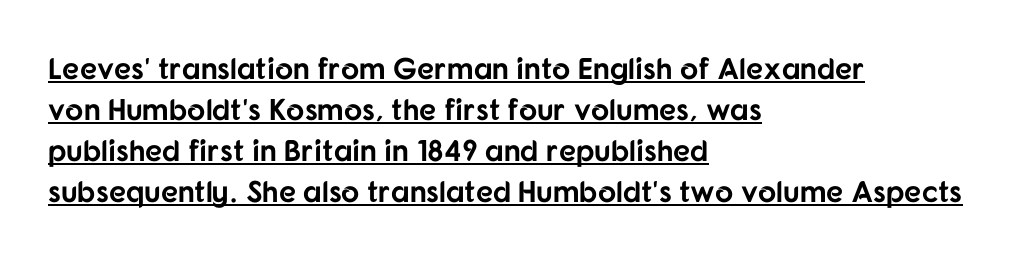
Q: Is the text bold? A: Yes.
Q: Is the text italic (slanted)? A: No, it is upright.
Q: Is the typeface a serif or a sans-serif typeface? A: Sans-serif.
Q: Is the text underlined? A: Yes.
Q: How is the paragraph aligned? A: Left-aligned.
Q: Is the spacing between letters normal or unusually wide? A: Normal.
Q: Is the spacing between lines tight, normal or loose? A: Normal.
Q: Width (condensed, normal, or wide)? A: Normal.
Q: Stroke contrast? A: Low.
Q: x-height? A: Medium.
Q: Monospaced? A: No.
